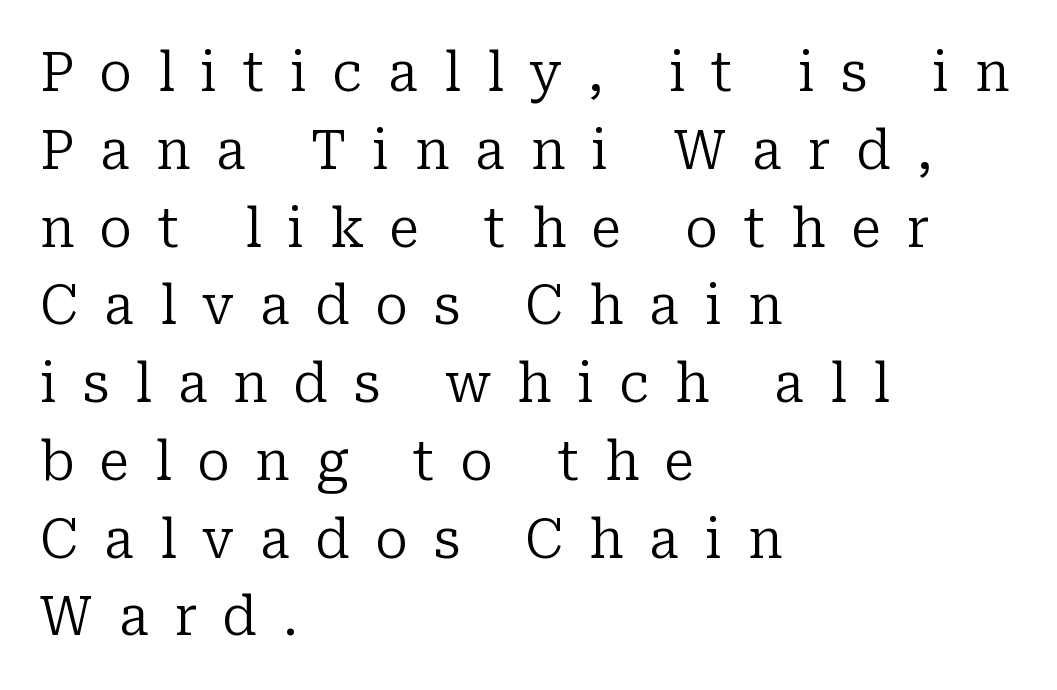
{"serif": "yes", "italic": "no", "bold": "no", "weight": "regular", "width": "normal", "stroke_contrast": "low", "x_height": "medium", "monospaced": "no", "underline": "no", "align": "left", "line_spacing": "normal", "line_spacing_ratio": 1.44, "letter_spacing": "wide", "letter_spacing_em": 0.48, "glyph_px": 54}
